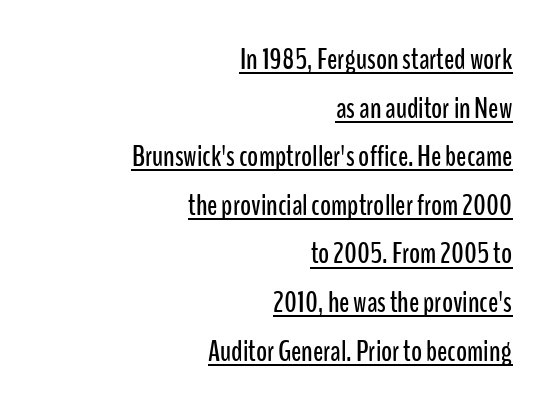
Posture: straight, roman, zero tilt. Check where the strokes stop: nothing finishes them off — pure sans. This sample is right-justified, so line beginnings fall wherever the words allow. The face used here is proportionally spaced, like ordinary book or web type. The rows are spaced the way most documents space them. Words appear dense and cohesive because spacing is normal.
